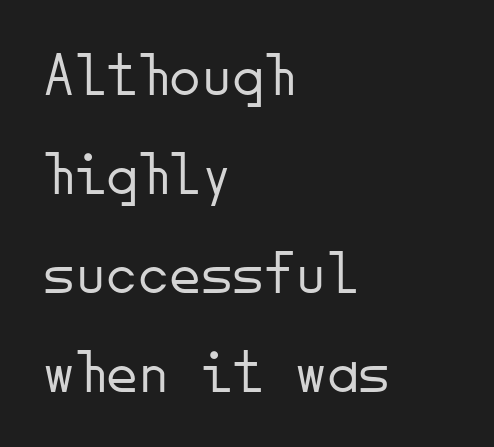
Monospaced: the letters line up in strict vertical columns. Look at the bottom of the vertical strokes: they stop flat, with no serifs. Every character sits straight up, as roman type does. Honestly, the row spacing looks completely unremarkable.
